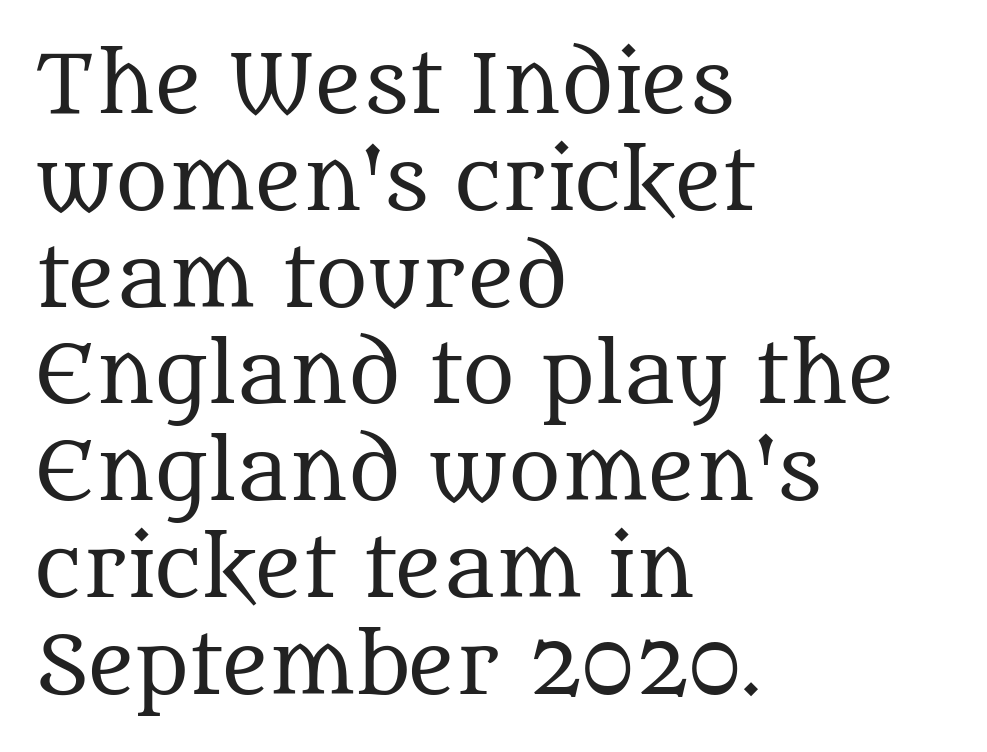
{"serif": "yes", "italic": "no", "bold": "no", "weight": "regular", "width": "normal", "stroke_contrast": "medium", "x_height": "large", "monospaced": "no", "underline": "no", "align": "left", "line_spacing_ratio": 1.21, "letter_spacing": "normal", "letter_spacing_em": 0.0, "glyph_px": 80}
